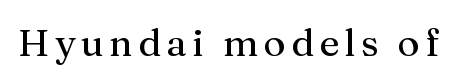
Q: Is the text italic (slanted)? A: No, it is upright.
Q: Is the typeface a serif or a sans-serif typeface? A: Serif.
Q: Is the text underlined? A: No.
Q: Width (condensed, normal, or wide)? A: Normal.
Q: Stroke contrast? A: Medium.
Q: x-height? A: Medium.
Q: Monospaced? A: No.
